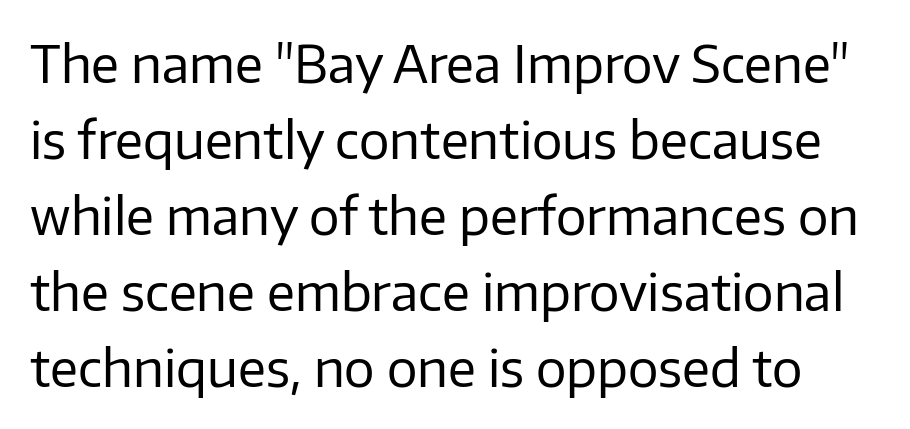
{"serif": "no", "italic": "no", "bold": "no", "weight": "regular", "width": "normal", "stroke_contrast": "low", "x_height": "medium", "monospaced": "no", "underline": "no", "line_spacing": "normal", "line_spacing_ratio": 1.49, "letter_spacing": "normal", "letter_spacing_em": 0.0, "glyph_px": 51}
